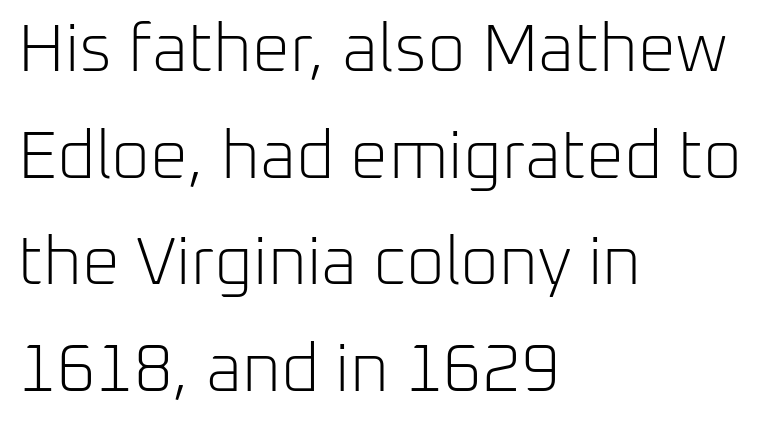
Every row of glyphs begins at an identical x-position on the left. Reading down the column, the eye jumps a familiar distance to each next line. Each stroke keeps to a modest, everyday thickness or less. Nobody touched the tracking dial on this one. In terms of posture, this sample is upright. Check where the strokes stop: nothing finishes them off — pure sans.
